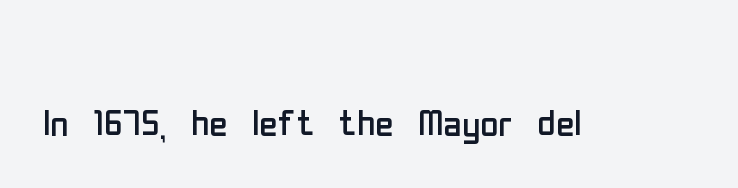
{"serif": "no", "italic": "no", "bold": "no", "weight": "regular", "width": "condensed", "stroke_contrast": "low", "x_height": "medium", "monospaced": "no", "underline": "no", "letter_spacing": "normal", "letter_spacing_em": 0.0, "glyph_px": 50}
